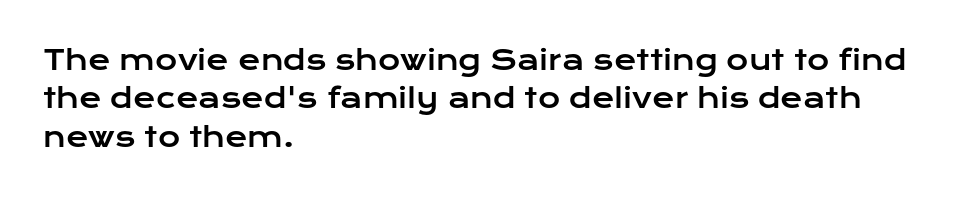
{"italic": "no", "underline": "no", "align": "left", "line_spacing": "normal", "line_spacing_ratio": 1.42, "letter_spacing": "normal", "letter_spacing_em": 0.0, "glyph_px": 27}
